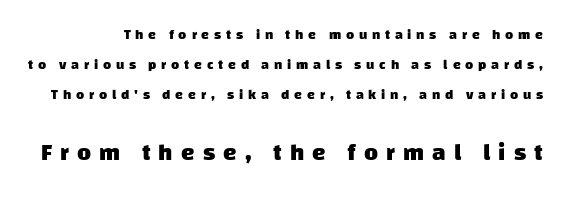
{"bold": "yes", "underline": "no", "line_spacing": "loose", "line_spacing_ratio": 2.14, "letter_spacing": "wide", "letter_spacing_em": 0.34, "larger_block": "second", "size_ratio": 1.71, "glyph_px": 24}
